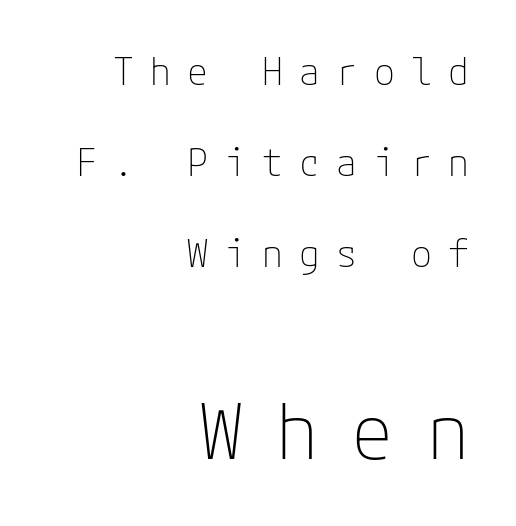
The image shows 77 px thin sans-serif type, upright; set right-aligned, loose line spacing (2.4x), unusually wide letter spacing (+0.43 em), not underlined; the second (bottom) block is 2.03x larger; low stroke contrast and a medium x-height.
